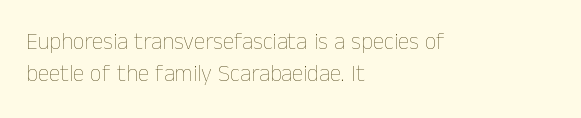
{"italic": "no", "bold": "no", "underline": "no", "align": "left", "line_spacing": "normal", "line_spacing_ratio": 1.41, "letter_spacing": "normal", "letter_spacing_em": 0.0, "glyph_px": 23}
